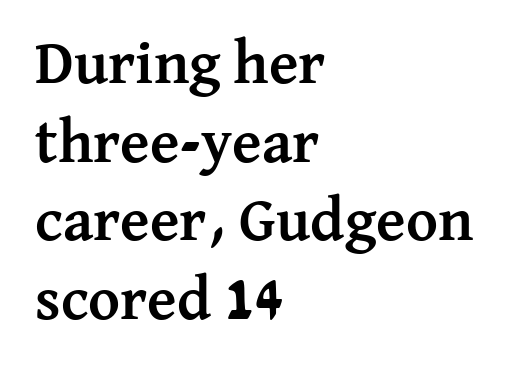
The font family rendered here belongs to the serif group. The passage shown is typed in a proportional face where columns would drift. Is the type bold? Yes — the strokes are clearly thick and heavy. The gap between lines stays unmarked. Here the glyphs are tracked normally, forming tight word shapes.
